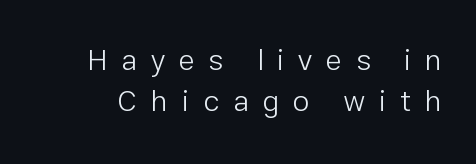
A quiet, ordinary-to-light weight characterises the typeface. The axis of the letterforms is exactly vertical. The line texture is sparse and dotted thanks to wide tracking. Regarding leading, the lines here are spaced in the standard way.
